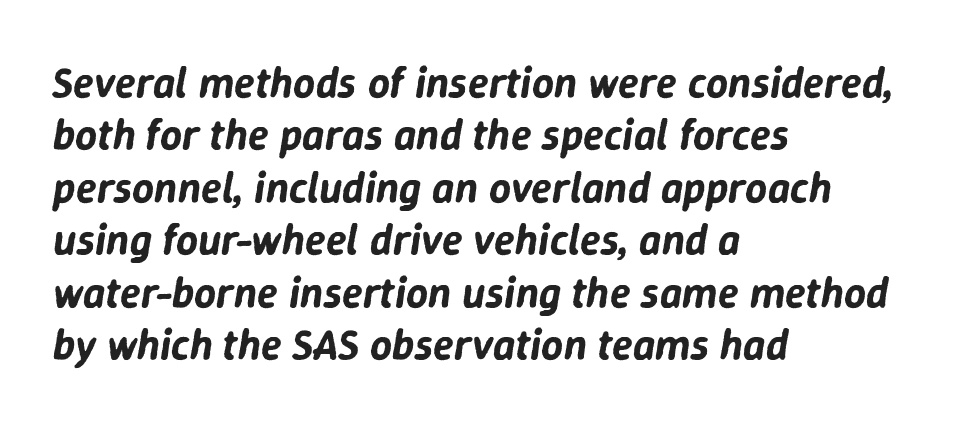
Q: Is the text italic (slanted)? A: Yes, it leans right by about 9 degrees.
Q: Is the text underlined? A: No.
Q: How is the paragraph aligned? A: Left-aligned.
Q: Is the spacing between letters normal or unusually wide? A: Normal.
Q: Width (condensed, normal, or wide)? A: Normal.
Q: Stroke contrast? A: Low.
Q: x-height? A: Medium.
Q: Monospaced? A: No.
